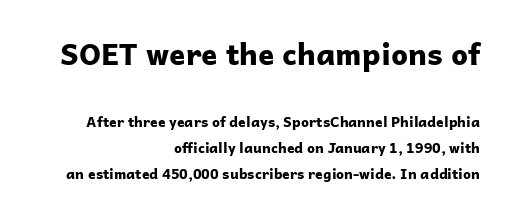
No italicization has been applied; the sample stays upright. Look at the glyph heights: the upper group is clearly the bigger setting. Horizontally, the lines are justified to the trailing edge only. Here the designer chose a conventional face with non-uniform glyph widths. Students, this is bold: see how much ink each stroke carries. Decoration check: the copy has no underline.
